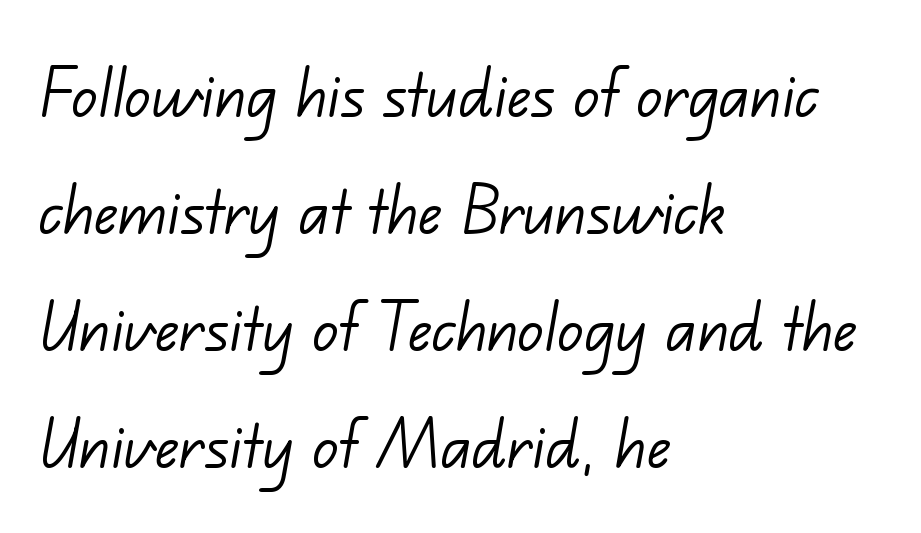
{"serif": "no", "bold": "no", "weight": "light", "width": "normal", "stroke_contrast": "low", "x_height": "small", "monospaced": "no", "underline": "no", "align": "left", "line_spacing": "normal", "line_spacing_ratio": 1.48, "letter_spacing": "normal", "letter_spacing_em": 0.0, "glyph_px": 79}
